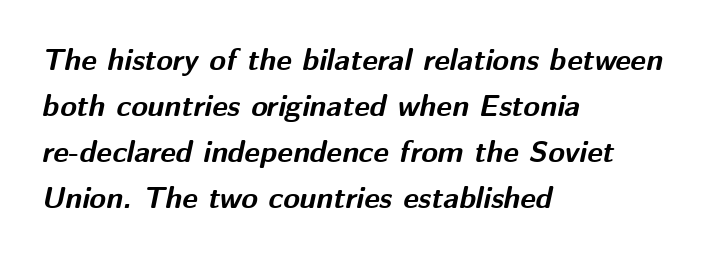
{"italic": "yes", "lean": "right", "slant_degrees": 12, "bold": "yes", "weight": "bold", "width": "normal", "stroke_contrast": "medium", "x_height": "medium", "monospaced": "no", "underline": "no", "align": "left", "line_spacing": "normal", "line_spacing_ratio": 1.53, "letter_spacing": "normal", "letter_spacing_em": 0.0, "glyph_px": 30}
